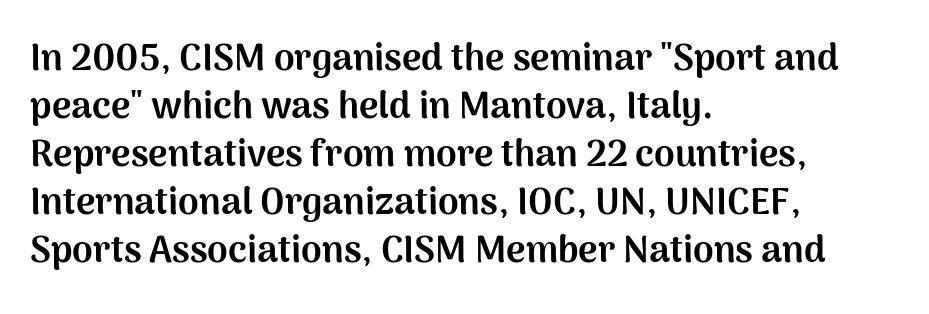
{"serif": "no", "italic": "no", "bold": "yes", "weight": "bold", "width": "normal", "stroke_contrast": "medium", "x_height": "medium", "monospaced": "no", "underline": "no", "align": "left", "line_spacing": "normal", "line_spacing_ratio": 1.3, "letter_spacing": "normal", "letter_spacing_em": 0.0, "glyph_px": 37}
